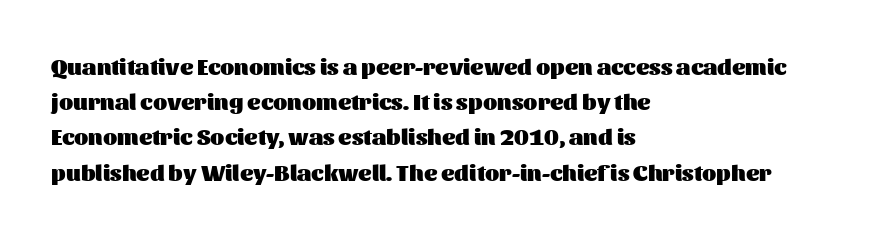
{"italic": "no", "bold": "yes", "underline": "no", "align": "left", "line_spacing": "normal", "line_spacing_ratio": 1.53, "letter_spacing": "normal", "letter_spacing_em": 0.0, "glyph_px": 23}
